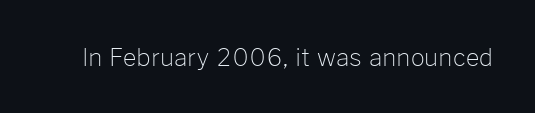
Only glyphs here, with clear space below each row. Notice how the stems are strictly vertical — no italics here. Between one letter and the next there's only the usual sliver of space. Is this a heavy cut? Hardly; it is regular or lighter.
